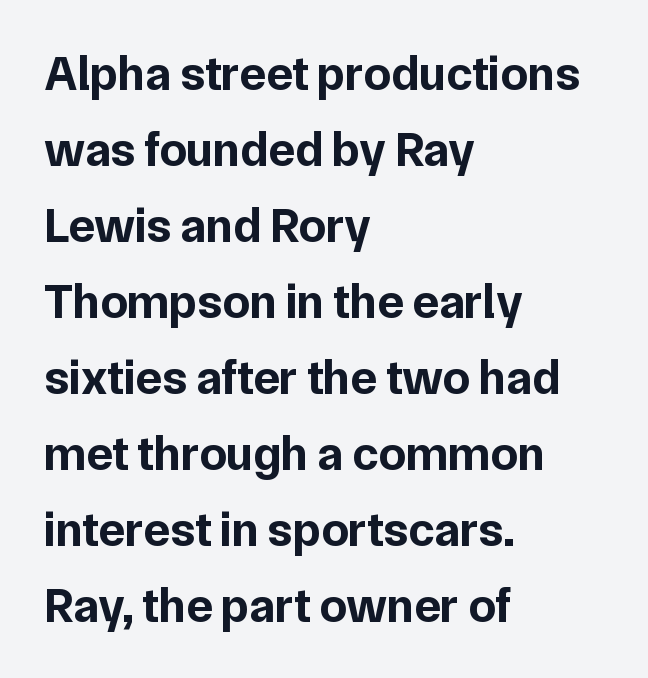
The image shows 49 px bold sans-serif type, upright; set left-aligned, normal line spacing (1.55x), normal letter spacing, not underlined; low stroke contrast and a medium x-height.
